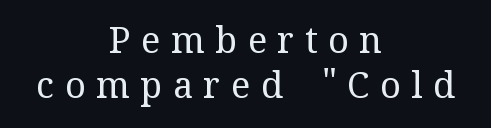
The image shows 36 px regular-weight serif type, upright; set centered, normal line spacing (1.26x), unusually wide letter spacing (+0.29 em), not underlined; medium stroke contrast and a medium x-height.
